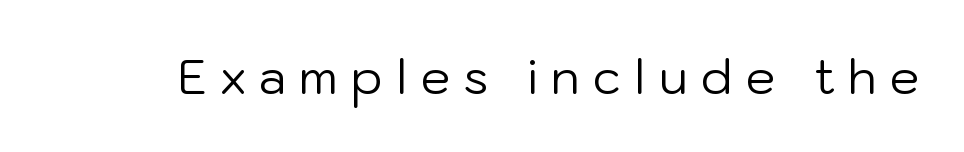
The image shows 47 px regular-weight sans-serif type, upright; set unusually wide letter spacing (+0.28 em), not underlined; low stroke contrast and a medium x-height.
